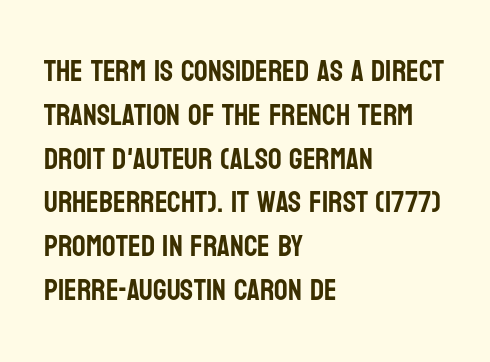
The image shows 30 px condensed sans-serif type, upright; set left-aligned, normal line spacing (1.46x), normal letter spacing, not underlined; low stroke contrast and a large x-height.
